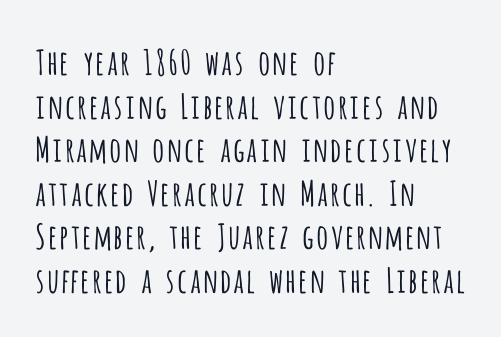
{"serif": "no", "italic": "no", "bold": "no", "weight": "light", "width": "condensed", "stroke_contrast": "low", "x_height": "large", "monospaced": "no", "underline": "no", "align": "left", "line_spacing": "normal", "line_spacing_ratio": 1.28, "letter_spacing": "normal", "letter_spacing_em": 0.0, "glyph_px": 34}
